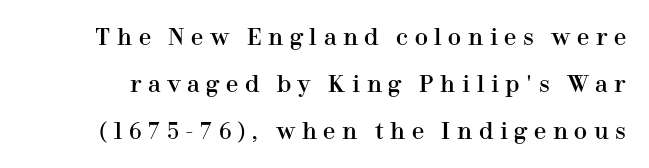
Q: Is the text italic (slanted)? A: No, it is upright.
Q: Is the text underlined? A: No.
Q: Is the spacing between letters normal or unusually wide? A: Unusually wide.
Q: Is the spacing between lines tight, normal or loose? A: Loose.
